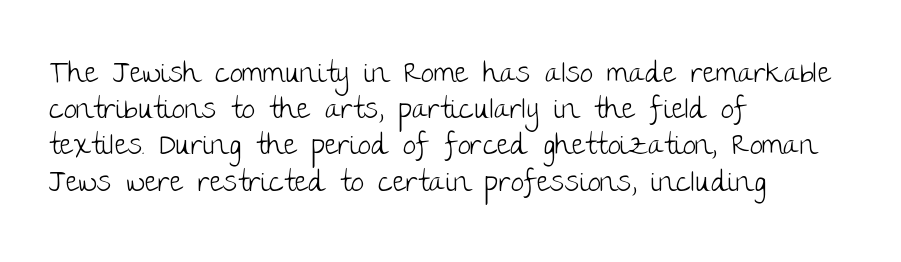
{"serif": "no", "italic": "no", "bold": "no", "weight": "light", "width": "normal", "stroke_contrast": "low", "x_height": "large", "monospaced": "no", "underline": "no", "align": "left", "line_spacing": "normal", "line_spacing_ratio": 1.25, "letter_spacing": "normal", "letter_spacing_em": 0.0, "glyph_px": 29}
